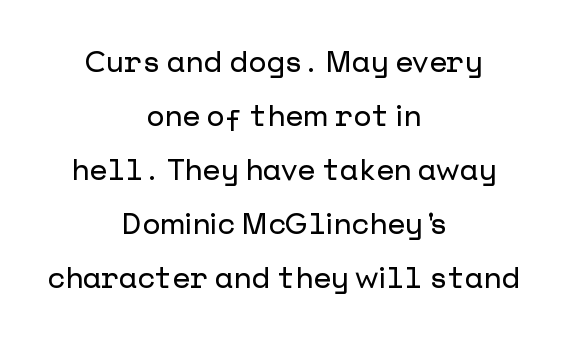
Q: Is the text italic (slanted)? A: No, it is upright.
Q: Is the typeface a serif or a sans-serif typeface? A: Sans-serif.
Q: Is the text underlined? A: No.
Q: How is the paragraph aligned? A: Centered.
Q: Is the spacing between letters normal or unusually wide? A: Normal.
Q: Width (condensed, normal, or wide)? A: Normal.
Q: Stroke contrast? A: Low.
Q: x-height? A: Medium.
